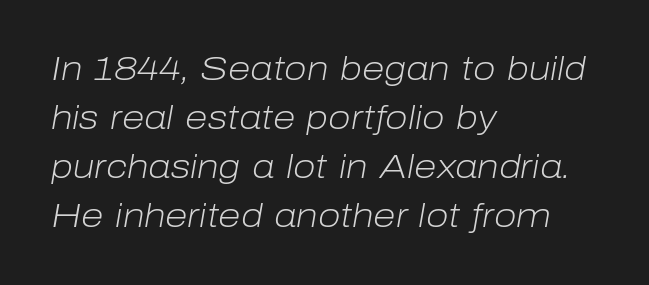
What stands out about the letter spacing? Nothing — it is the standard amount. Typeset ragged right — the left edge is the straight one. Tall strokes in this sample are angled rather than plumb. Check under the words: just untouched page.
